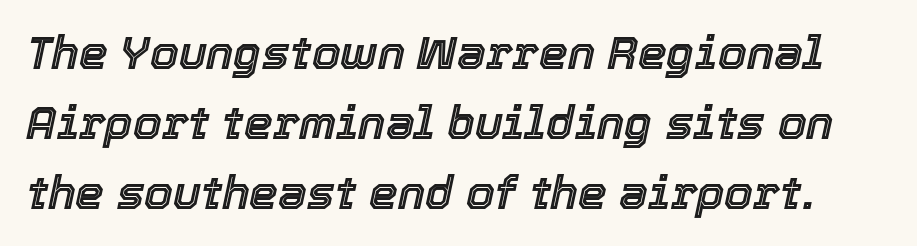
Interline gaps are of average width in this sample. The rendering keeps characters at their native spacing. Tall strokes in this sample are angled rather than plumb. The zone under the glyphs is completely vacant. Here the designer chose a conventional face with non-uniform glyph widths.
